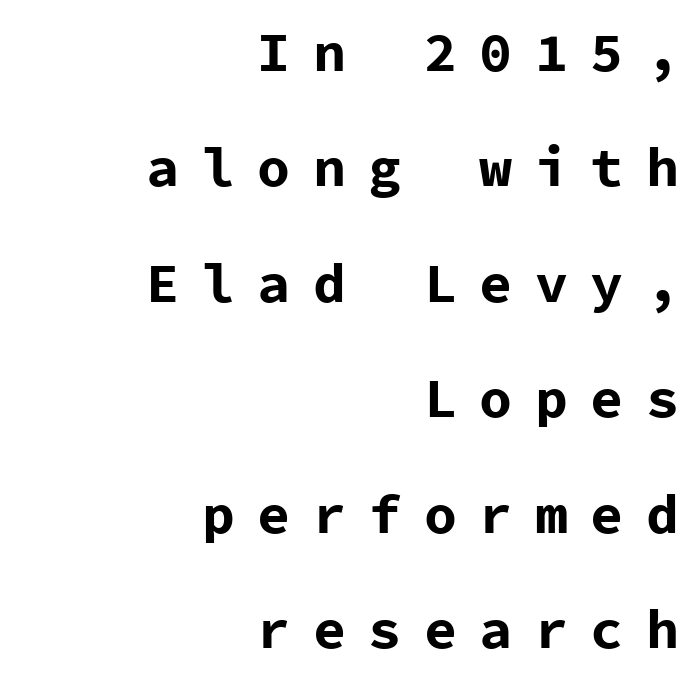
The tracking jumps out immediately: characters are airy and widely separated. Italic: no, the glyphs are upright roman. Is the type bold? Yes — the strokes are clearly thick and heavy. These lines are rendered in a fixed-pitch font.
